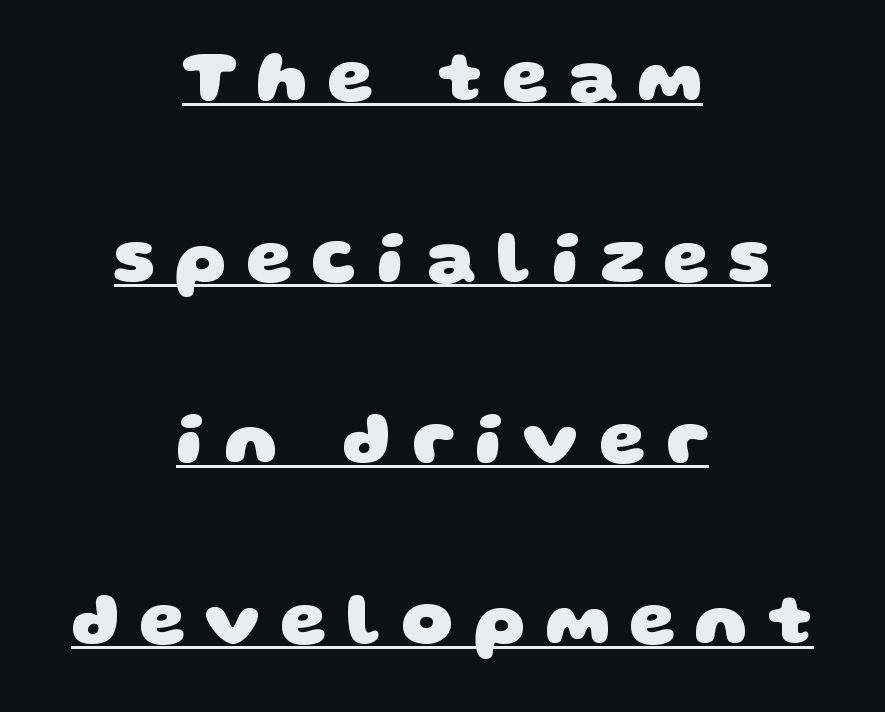
This sample carries an underscore along the baseline area. Caption: bold face, heavy strokes. The letters carry no serifs — their stems end cleanly without finishing strokes. The horizontal fit of the characters is loose and conspicuously gappy.
